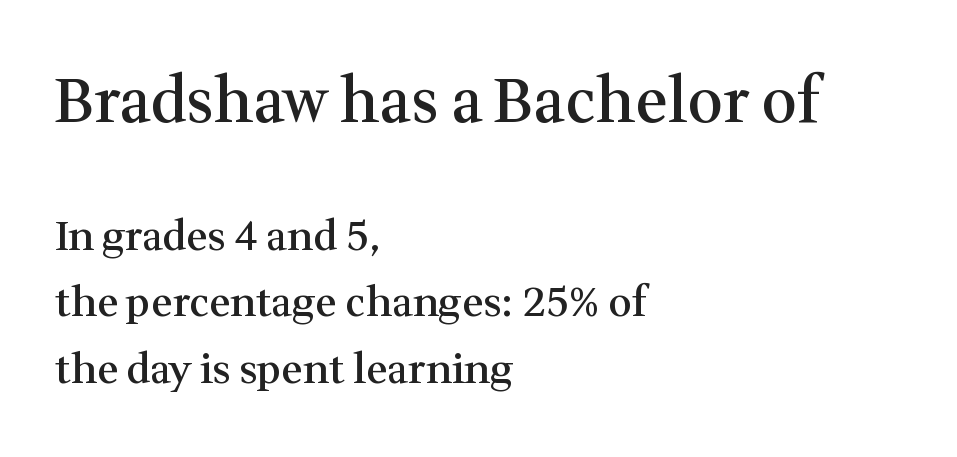
Q: Is the text bold? A: Semi-bold.
Q: Is the text italic (slanted)? A: No, it is upright.
Q: Is the typeface a serif or a sans-serif typeface? A: Serif.
Q: Is the text underlined? A: No.
Q: How is the paragraph aligned? A: Left-aligned.
Q: Is the spacing between letters normal or unusually wide? A: Normal.
Q: Is the spacing between lines tight, normal or loose? A: Normal.
Q: Which block of text is set in a larger size, the first (top) or the second (bottom)? A: The first (top) one.
Q: Width (condensed, normal, or wide)? A: Normal.
Q: Stroke contrast? A: Medium.
Q: x-height? A: Medium.
Q: Monospaced? A: No.
